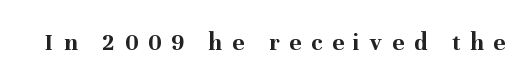
The face used here is rendered with a markedly widened letterfit. Its strokes are broad and dark, the hallmark of bold type. Characters remain perfectly vertical along every line. Each row of text sits above clean, open space.
